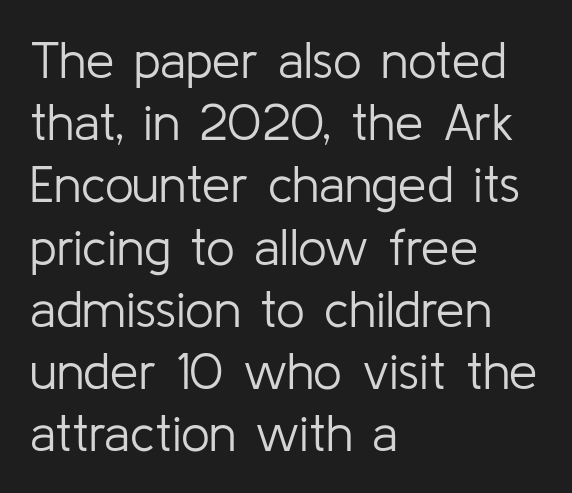
{"serif": "no", "italic": "no", "bold": "no", "weight": "light", "width": "normal", "stroke_contrast": "low", "x_height": "medium", "monospaced": "no", "underline": "no", "align": "left", "line_spacing_ratio": 1.22, "letter_spacing": "normal", "letter_spacing_em": 0.0, "glyph_px": 51}
